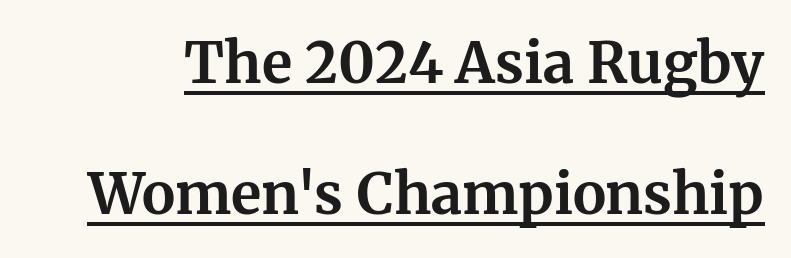
{"serif": "yes", "italic": "no", "bold": "yes", "weight": "bold", "width": "normal", "stroke_contrast": "medium", "x_height": "medium", "monospaced": "no", "underline": "yes", "line_spacing": "loose", "line_spacing_ratio": 2.34, "letter_spacing": "normal", "letter_spacing_em": 0.0, "glyph_px": 56}
